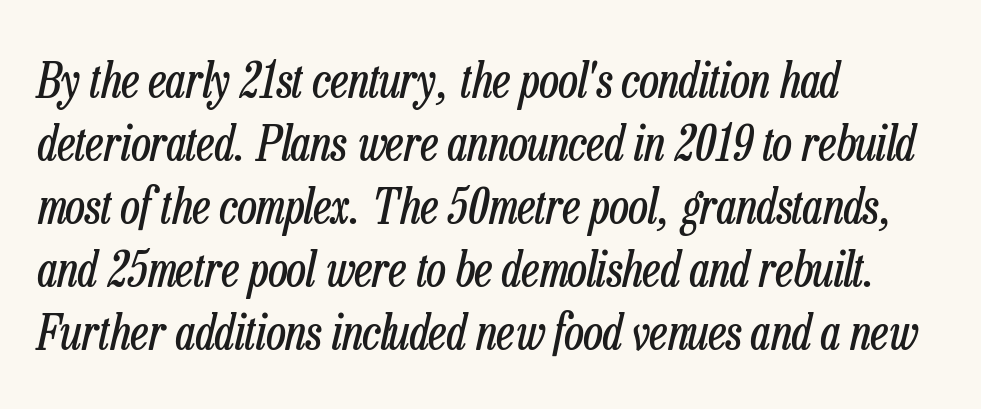
The space between consecutive lines is moderate. Nobody drew a line under any word here. Summary of weight: not heavy and not bold. Rendered with sloped, italic letterforms. If you drew a ruler down the left edge, every line would touch it.
